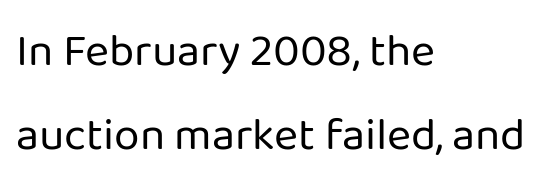
Posture: upright roman. Bare-footed words on every line. Weight: regular or lighter. Letterform terminals end flat and unadorned throughout the passage. Character widths vary here, with narrow letters taking less room than wide ones. Compared with typical body copy, the letter spacing here is the same.
